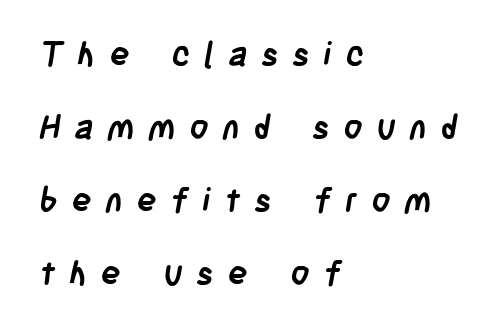
I'd call this a sans setting — the letters go barefoot. Pretty heavy lettering here — definitely bold. This sample has the flowing, uneven cadence of proportional lettering. Rows of type keep a wide berth in the vertical direction.
